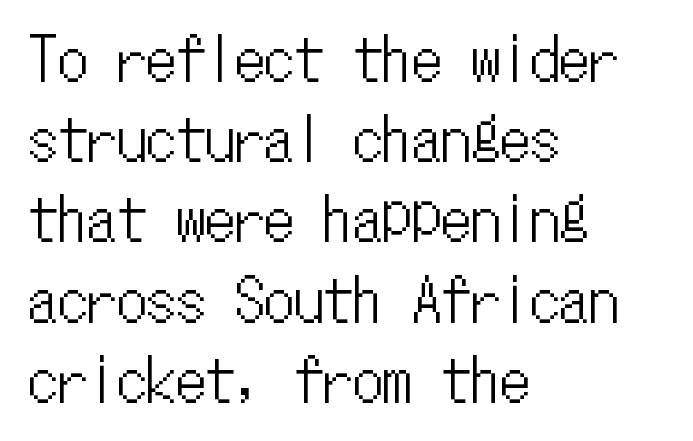
Left-aligned paragraph, ragged on the right. These lines are rendered in a fixed-pitch font. Is there much room between lines? A standard amount, neither cramped nor airy. In terms of letterspacing, this is plain default setting. Posture: upright roman. The strip under each line holds only bare page.
